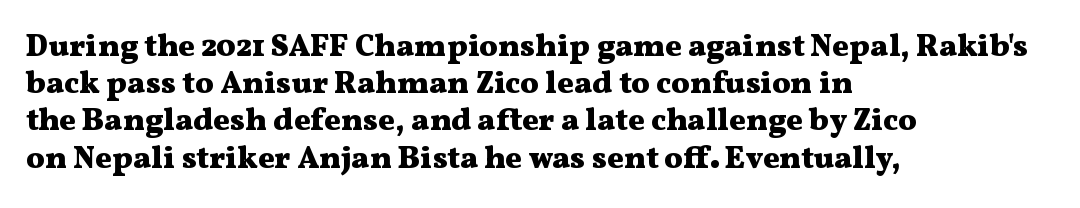
Q: Is the text bold? A: Yes.
Q: Is the text italic (slanted)? A: No, it is upright.
Q: Is the typeface a serif or a sans-serif typeface? A: Serif.
Q: Is the text underlined? A: No.
Q: How is the paragraph aligned? A: Left-aligned.
Q: Is the spacing between letters normal or unusually wide? A: Normal.
Q: Width (condensed, normal, or wide)? A: Wide.
Q: Stroke contrast? A: Medium.
Q: x-height? A: Medium.
Q: Monospaced? A: No.
